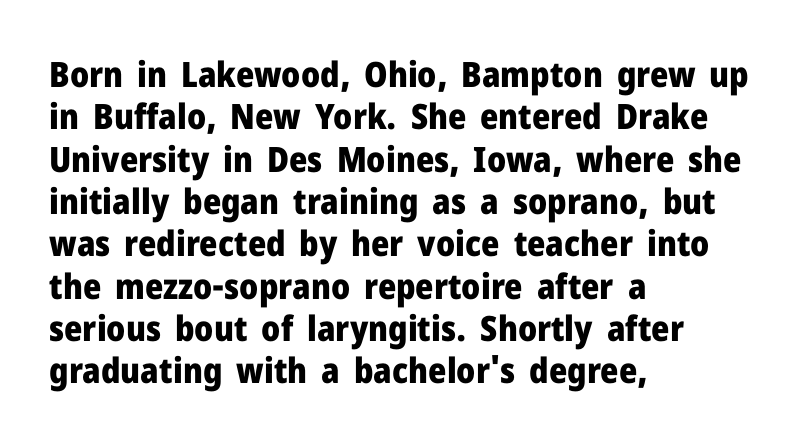
{"serif": "no", "italic": "no", "bold": "yes", "weight": "heavy", "width": "normal", "stroke_contrast": "low", "x_height": "medium", "monospaced": "no", "underline": "no", "align": "left", "line_spacing_ratio": 1.21, "letter_spacing": "normal", "letter_spacing_em": 0.0, "glyph_px": 35}
